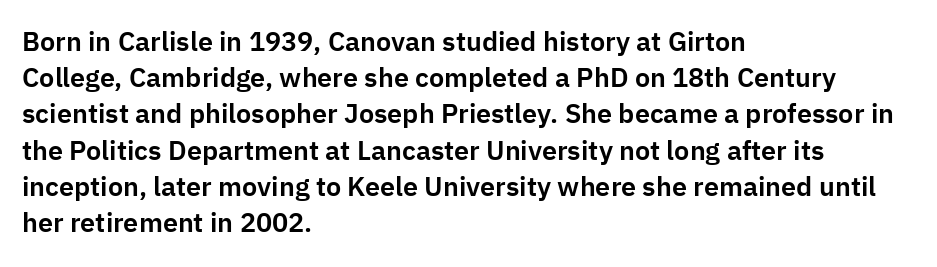
Q: Is the text italic (slanted)? A: No, it is upright.
Q: Is the text underlined? A: No.
Q: How is the paragraph aligned? A: Left-aligned.
Q: Is the spacing between letters normal or unusually wide? A: Normal.
Q: Is the spacing between lines tight, normal or loose? A: Normal.
